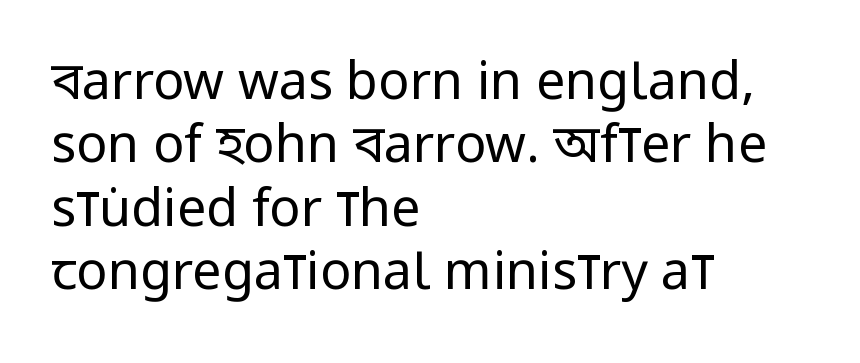
Anything drawn beneath the words? Only blank space. The letters advance in unequal steps, a hallmark of proportional type. The paragraph shown leans on its left margin. This rendering employs a face without finishing strokes, i.e., a sans-serif. This is not heavy type; no bold has been used.
